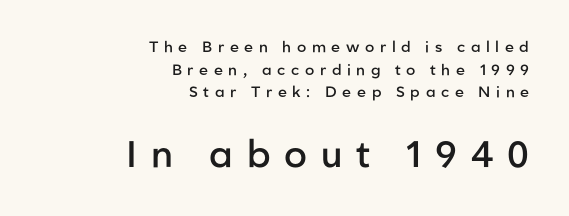
The following chunk of copy outweighs the initial chunk in type size. Character widths vary here, with narrow letters taking less room than wide ones. Leftover space on each line is placed entirely before the opening word. The rendering uses a moderate line-height, typical for paragraphs. The zone under the glyphs is completely vacant.
